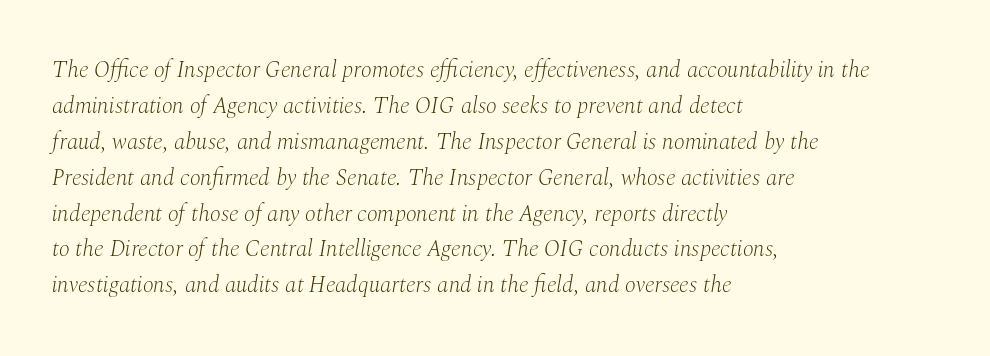
Is the block centered? No — it sits flush against the left margin. Compared with ordinary roman type, these characters are visibly tilted. Characters follow at the spacing the type designer built in. The block of text has a typical density, with ordinary space between rows. Words float on clear page, feet unadorned. Counters stay open thanks to moderate or lighter strokes.
